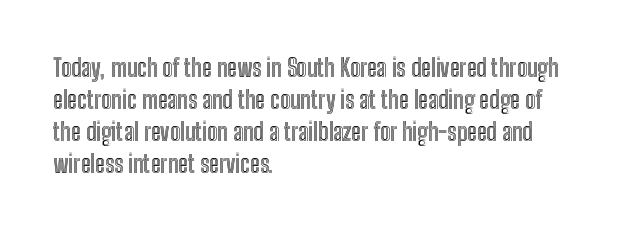
Q: Is the text italic (slanted)? A: No, it is upright.
Q: Is the text underlined? A: No.
Q: How is the paragraph aligned? A: Left-aligned.
Q: Is the spacing between letters normal or unusually wide? A: Normal.
Q: Is the spacing between lines tight, normal or loose? A: Normal.
